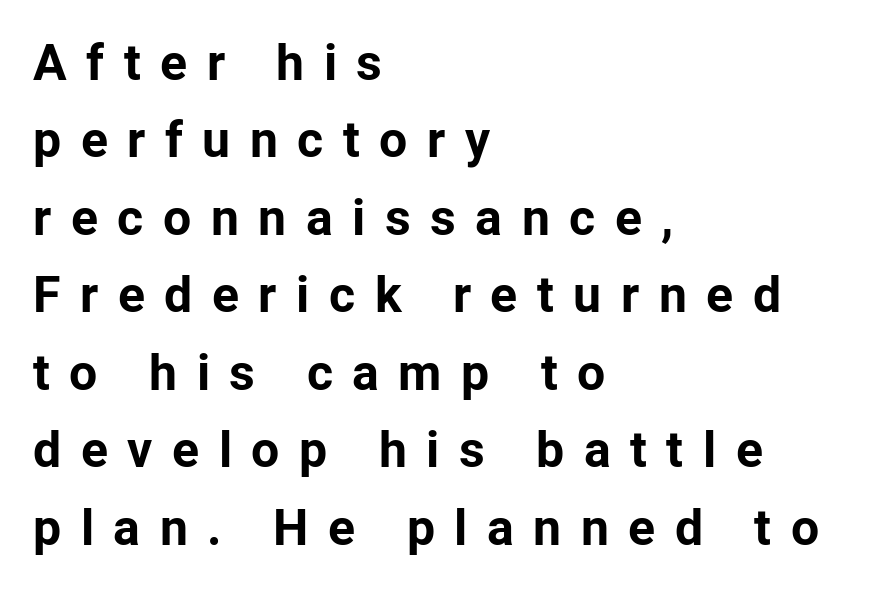
The glyphs in this specimen are sans serif. This rendering features lettering with no underline. The type sits square on the baseline with zero lean. I'd describe the lettering as bold — thick and assertive. Leftover space on each line is placed entirely after the last word. Interline gaps are of average width in this sample.
